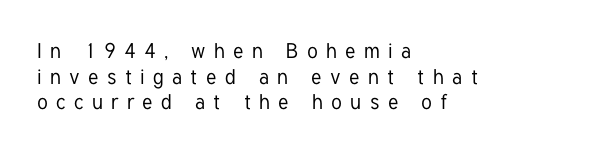
The image shows 21 px text type, upright; set left-aligned, line spacing 1.22x, unusually wide letter spacing (+0.4 em), not underlined.
